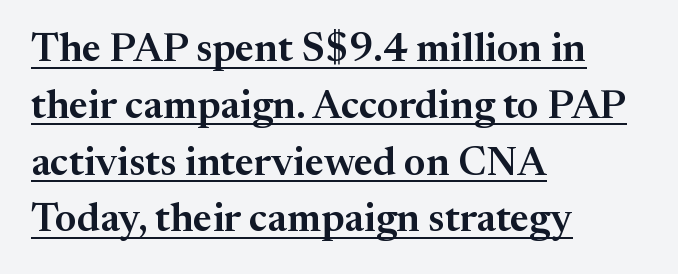
Designer's note — italics off, roman on. Emphasis is given by a line drawn under the lettering. Caption: standard tracking, unaltered. Rows of type keep a routine distance in the vertical direction. Serif or sans? Serif — the stroke terminals have little feet.
